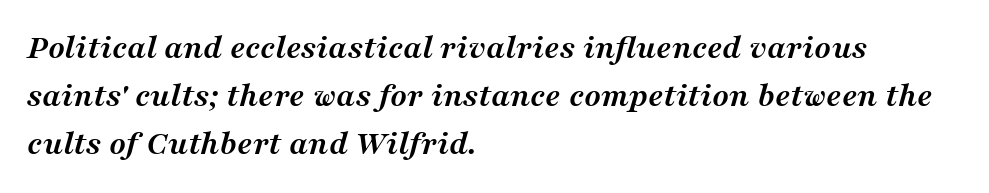
The image shows 35 px semibold serif type, italic (leaning right); set left-aligned, normal line spacing (1.37x), normal letter spacing, not underlined; medium stroke contrast and a medium x-height.
